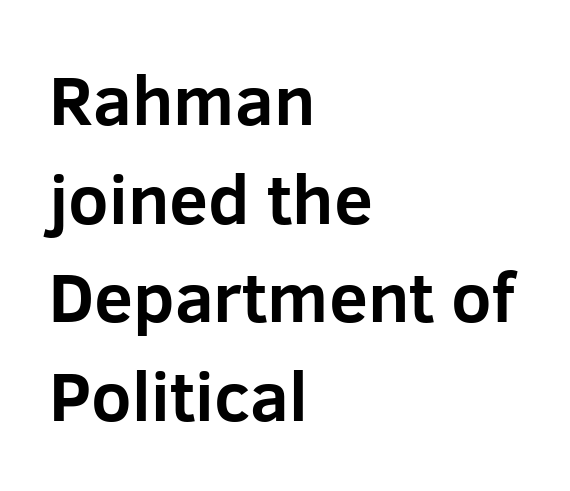
Lines of text with bare space underneath. Chunky letters — that's bold for sure. Looks like regular typesetting: each glyph gets only the width it needs. The face used here is rendered with its standard letterfit. Where is the straight margin? On the left.
